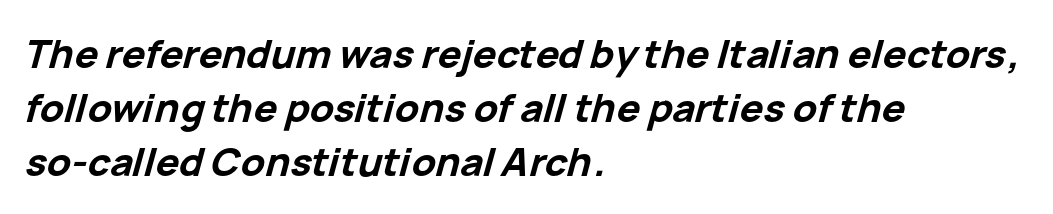
The image shows 39 px bold type, italic (leaning right); set left-aligned, normal line spacing (1.38x), normal letter spacing, not underlined; low stroke contrast and a medium x-height.
